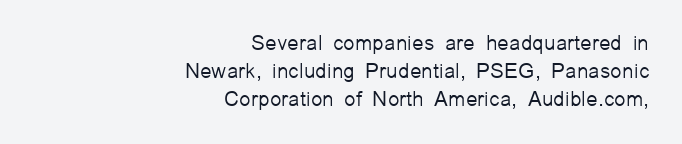
Q: Is the text bold? A: No.
Q: Is the text italic (slanted)? A: No, it is upright.
Q: Is the text underlined? A: No.
Q: How is the paragraph aligned? A: Right-aligned.
Q: Is the spacing between letters normal or unusually wide? A: Normal.
Q: Is the spacing between lines tight, normal or loose? A: Normal.
